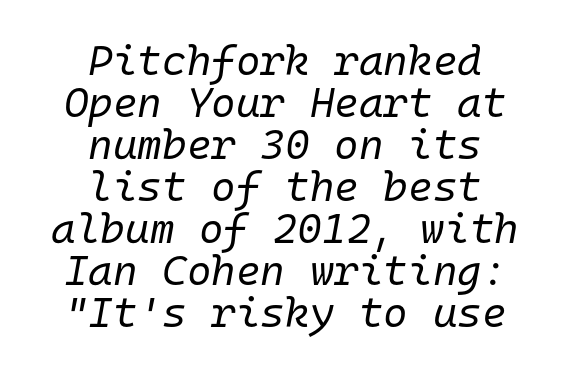
{"italic": "yes", "lean": "right", "slant_degrees": 10, "bold": "no", "weight": "regular", "width": "normal", "stroke_contrast": "low", "x_height": "medium", "monospaced": "yes", "underline": "no", "align": "center", "line_spacing": "tight", "line_spacing_ratio": 1.0, "letter_spacing": "normal", "letter_spacing_em": 0.0, "glyph_px": 42}
